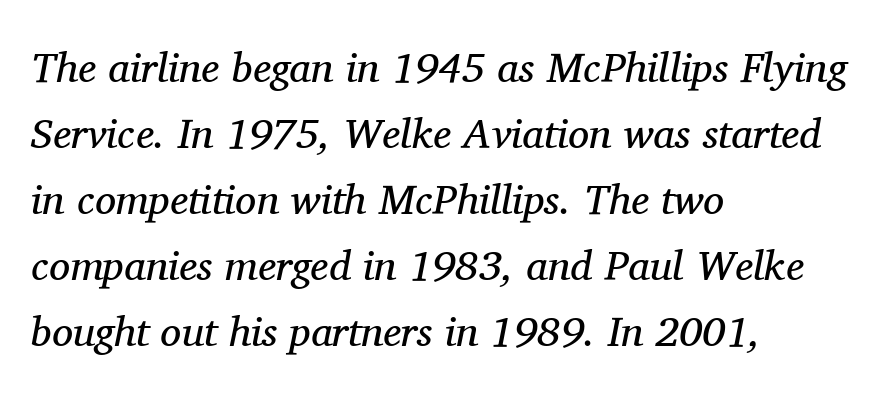
Q: Is the text bold? A: No.
Q: Is the text italic (slanted)? A: Yes, it leans right by about 11 degrees.
Q: Is the typeface a serif or a sans-serif typeface? A: Serif.
Q: Is the text underlined? A: No.
Q: How is the paragraph aligned? A: Left-aligned.
Q: Is the spacing between letters normal or unusually wide? A: Normal.
Q: Is the spacing between lines tight, normal or loose? A: Normal.
Q: Width (condensed, normal, or wide)? A: Normal.
Q: Stroke contrast? A: Medium.
Q: x-height? A: Medium.
Q: Monospaced? A: No.
